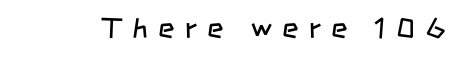
Q: Is the text bold? A: No.
Q: Is the typeface a serif or a sans-serif typeface? A: Sans-serif.
Q: Is the text underlined? A: No.
Q: Is the spacing between letters normal or unusually wide? A: Unusually wide.
Q: Width (condensed, normal, or wide)? A: Condensed.
Q: Stroke contrast? A: Low.
Q: x-height? A: Large.
Q: Monospaced? A: No.
